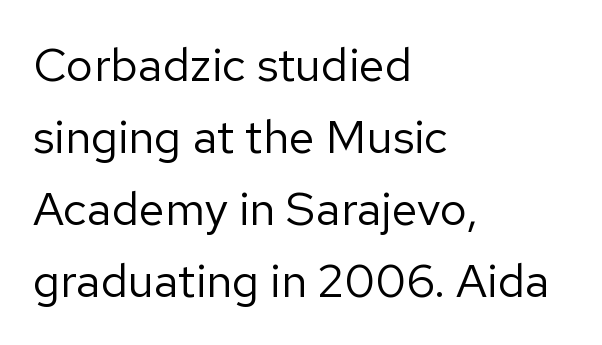
{"serif": "no", "italic": "no", "bold": "no", "weight": "regular", "width": "normal", "stroke_contrast": "low", "x_height": "medium", "monospaced": "no", "underline": "no", "align": "left", "line_spacing": "normal", "line_spacing_ratio": 1.53, "letter_spacing": "normal", "letter_spacing_em": 0.0, "glyph_px": 47}
